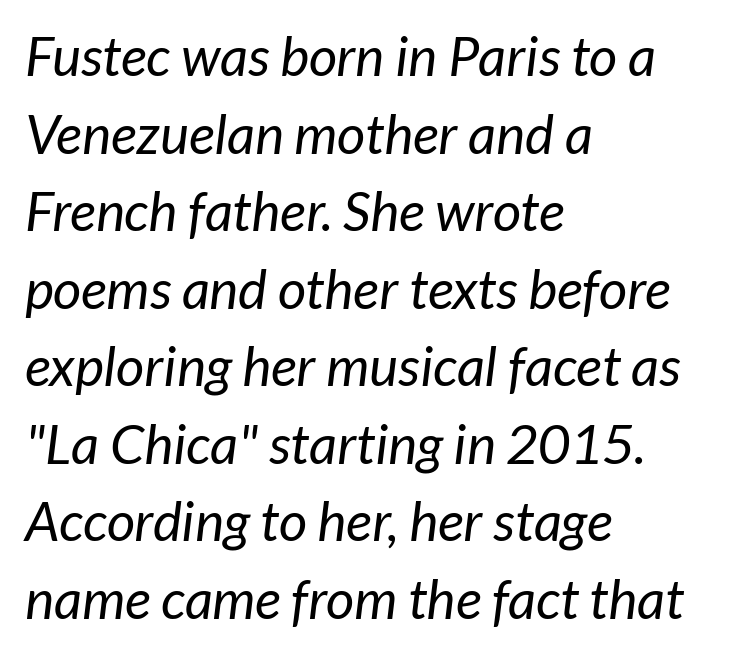
Q: Is the text bold? A: No.
Q: Is the typeface a serif or a sans-serif typeface? A: Sans-serif.
Q: Is the text underlined? A: No.
Q: How is the paragraph aligned? A: Left-aligned.
Q: Is the spacing between letters normal or unusually wide? A: Normal.
Q: Is the spacing between lines tight, normal or loose? A: Normal.
Q: Width (condensed, normal, or wide)? A: Normal.
Q: Stroke contrast? A: Low.
Q: x-height? A: Medium.
Q: Monospaced? A: No.
